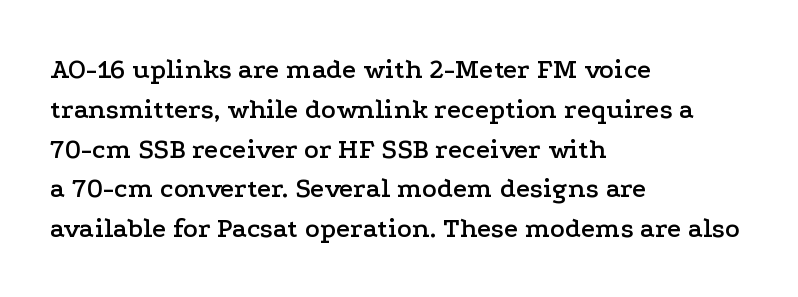
{"serif": "yes", "italic": "no", "width": "wide", "stroke_contrast": "low", "x_height": "medium", "monospaced": "no", "underline": "no", "align": "left", "line_spacing": "normal", "line_spacing_ratio": 1.42, "letter_spacing": "normal", "letter_spacing_em": 0.0, "glyph_px": 28}
